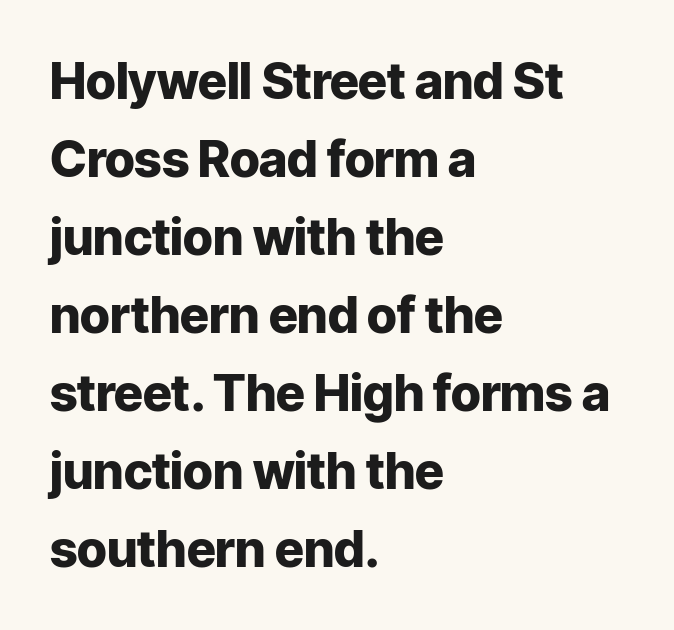
The image shows 50 px heavy sans-serif type, upright; set left-aligned, normal line spacing (1.56x), normal letter spacing, not underlined; low stroke contrast and a medium x-height.
